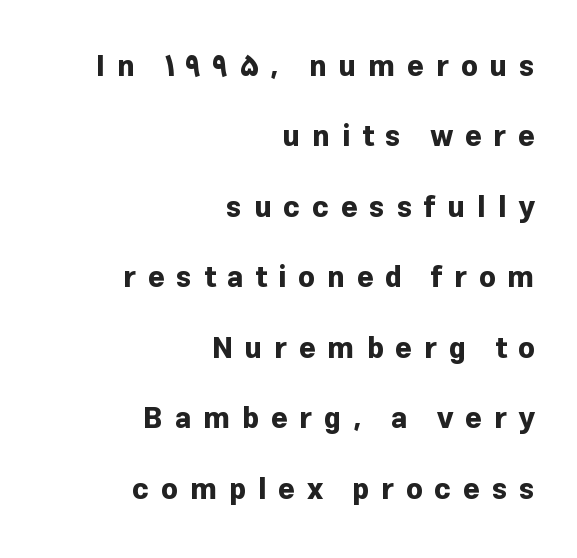
Q: Is the text bold? A: Yes.
Q: Is the text italic (slanted)? A: No, it is upright.
Q: Is the typeface a serif or a sans-serif typeface? A: Sans-serif.
Q: Is the text underlined? A: No.
Q: How is the paragraph aligned? A: Right-aligned.
Q: Is the spacing between letters normal or unusually wide? A: Unusually wide.
Q: Is the spacing between lines tight, normal or loose? A: Loose.
Q: Width (condensed, normal, or wide)? A: Normal.
Q: Stroke contrast? A: Low.
Q: x-height? A: Medium.
Q: Monospaced? A: No.
